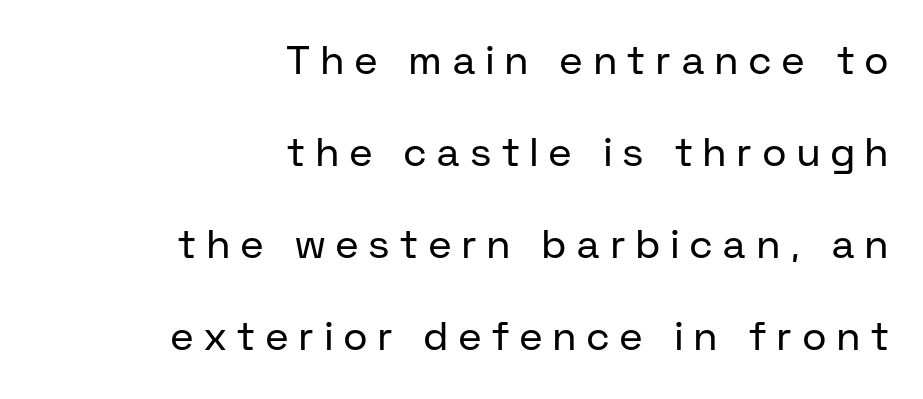
{"serif": "no", "italic": "no", "bold": "no", "weight": "regular", "width": "normal", "stroke_contrast": "low", "x_height": "medium", "monospaced": "no", "underline": "no", "align": "right", "line_spacing": "loose", "line_spacing_ratio": 2.3, "letter_spacing": "wide", "letter_spacing_em": 0.28, "glyph_px": 40}
